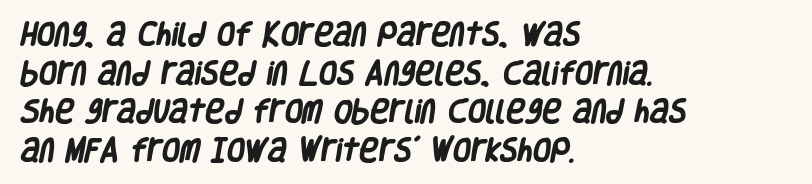
The image shows 26 px bold type; set left-aligned, normal line spacing (1.49x), normal letter spacing, not underlined.
